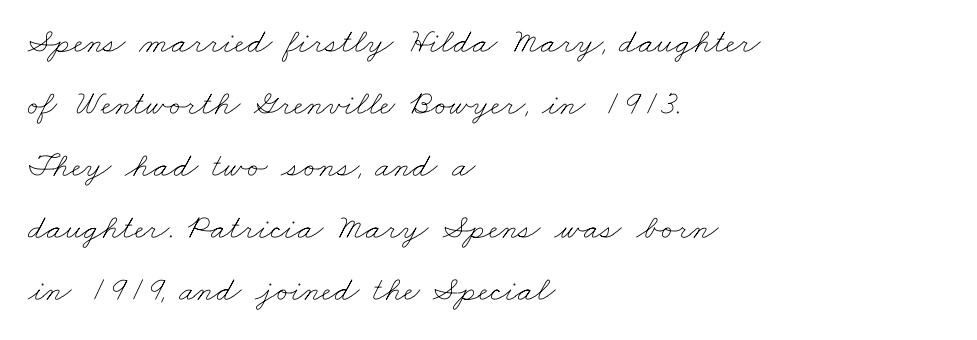
Q: Is the text bold? A: No.
Q: Is the text underlined? A: No.
Q: How is the paragraph aligned? A: Left-aligned.
Q: Is the spacing between letters normal or unusually wide? A: Normal.
Q: Width (condensed, normal, or wide)? A: Wide.
Q: Stroke contrast? A: Low.
Q: x-height? A: Small.
Q: Monospaced? A: No.
